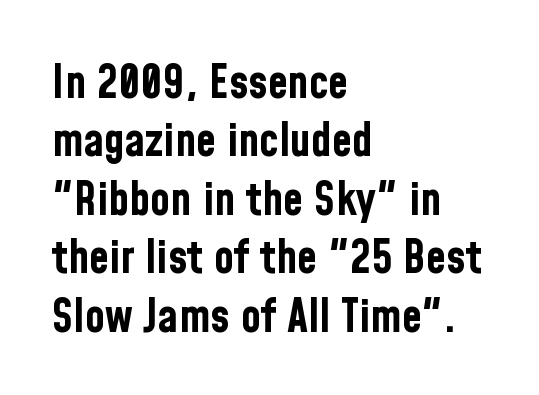
The lines in this sample share a left origin and differ only in where they stop. It's the straight-up-and-down kind of type. Serifs: no, the terminals of the letterforms are clean. The letters advance in unequal steps, a hallmark of proportional type. Caption: bold face, heavy strokes. The type is set solid horizontally, with unmodified tracking.
